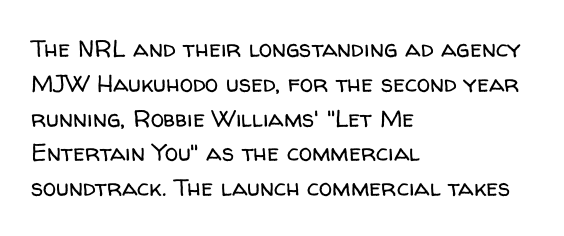
Summary of weight: not heavy and not bold. The passage shown stacks its lines at a standard gap. Upright lettering throughout. Tracking value appears to be zero — textbook default spacing.
